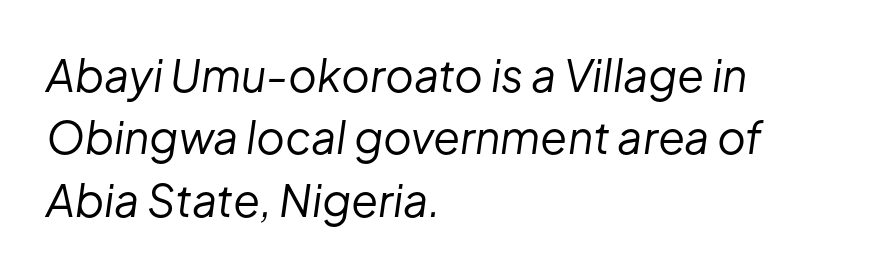
Each word holds together tightly as a unit, with standard inter-letter gaps. Line spacing here is normal. This sample uses an oblique cut, with every glyph tilted off the vertical. Proportional: the letters do not fall into vertical columns. Unmarked baselines from the first word to the last.
